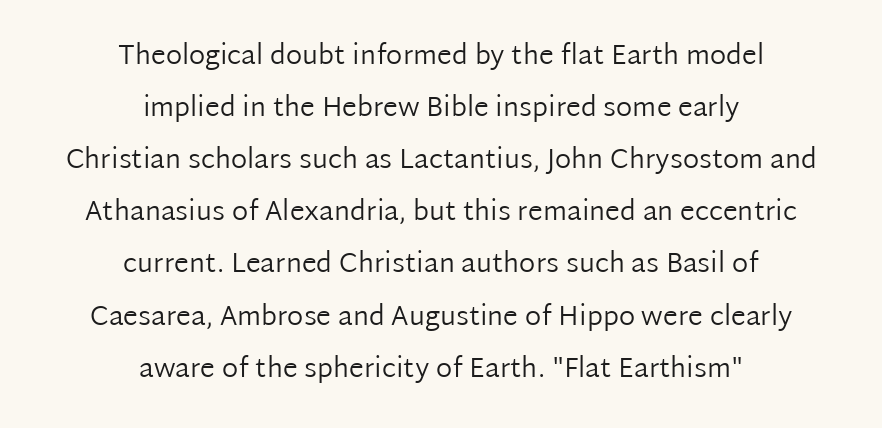
Q: Is the text bold? A: No.
Q: Is the text italic (slanted)? A: No, it is upright.
Q: Is the text underlined? A: No.
Q: How is the paragraph aligned? A: Centered.
Q: Is the spacing between letters normal or unusually wide? A: Normal.
Q: Is the spacing between lines tight, normal or loose? A: Loose.
